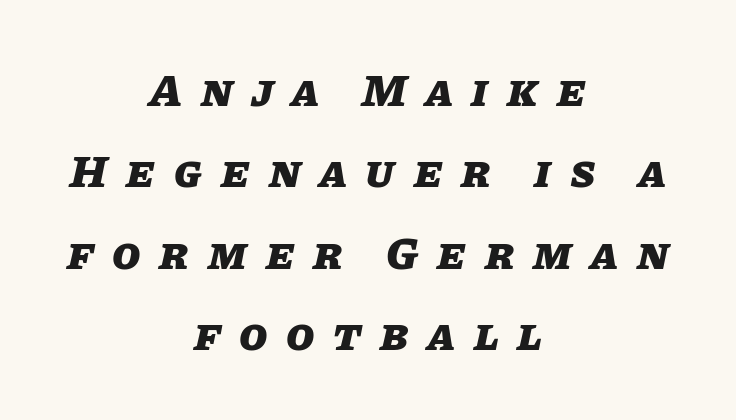
Q: Is the text bold? A: Yes.
Q: Is the text italic (slanted)? A: Yes, it leans right by about 11 degrees.
Q: Is the text underlined? A: No.
Q: How is the paragraph aligned? A: Centered.
Q: Is the spacing between letters normal or unusually wide? A: Unusually wide.
Q: Width (condensed, normal, or wide)? A: Normal.
Q: Stroke contrast? A: Low.
Q: x-height? A: Large.
Q: Monospaced? A: No.
